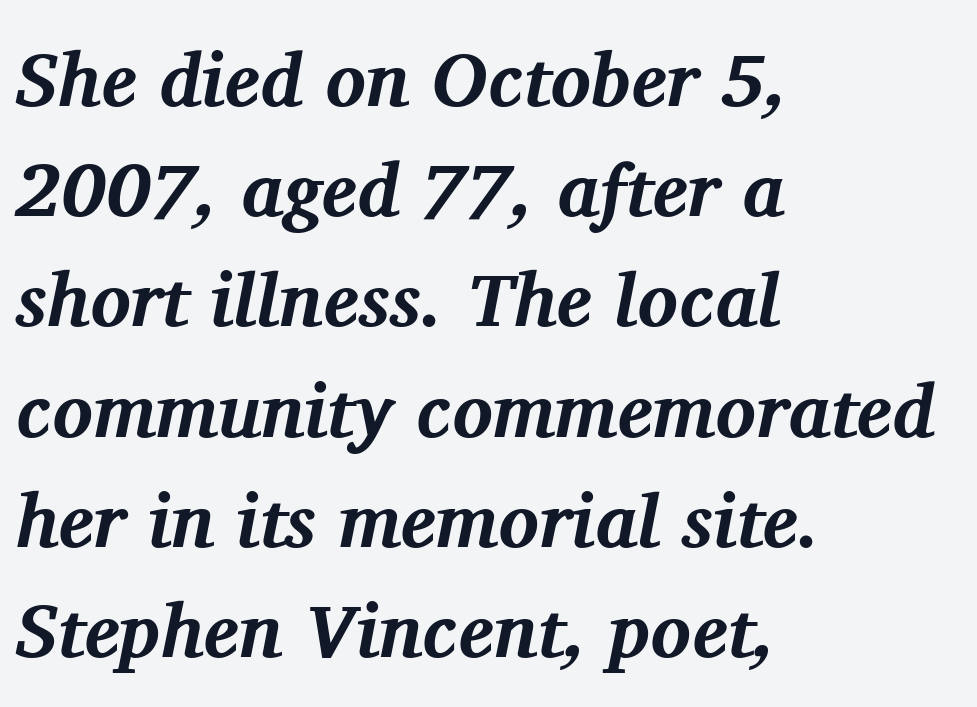
{"serif": "yes", "italic": "yes", "lean": "right", "slant_degrees": 11, "bold": "yes", "weight": "bold", "width": "normal", "stroke_contrast": "medium", "x_height": "medium", "monospaced": "no", "underline": "no", "align": "left", "line_spacing": "normal", "line_spacing_ratio": 1.47, "letter_spacing": "normal", "letter_spacing_em": 0.0, "glyph_px": 75}
